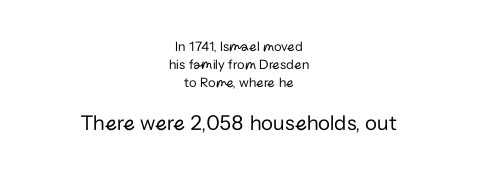
Does extra space separate the letters? No, they use regular spacing. The zone under the glyphs is completely vacant. Rendered with straight, roman letterforms. Here the second block reads like a headline and the first like body copy. The letters look calm and open, with moderate or lighter stems.
